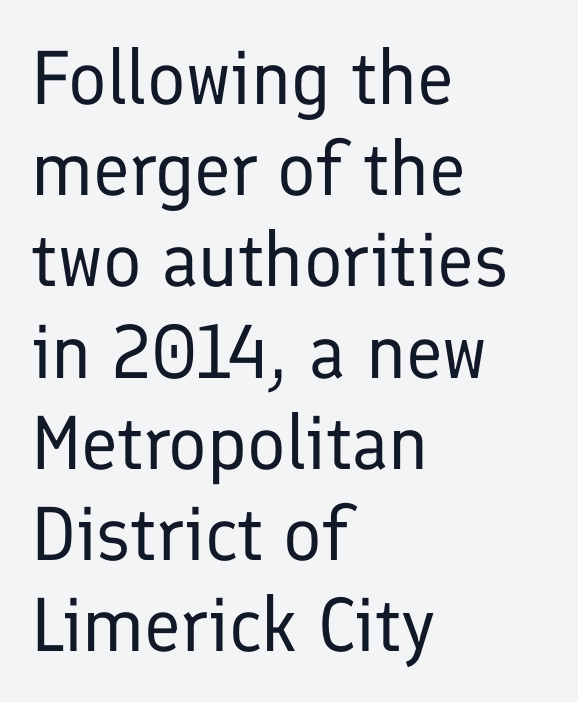
Q: Is the text bold? A: No.
Q: Is the text italic (slanted)? A: No, it is upright.
Q: Is the typeface a serif or a sans-serif typeface? A: Sans-serif.
Q: Is the text underlined? A: No.
Q: How is the paragraph aligned? A: Left-aligned.
Q: Is the spacing between letters normal or unusually wide? A: Normal.
Q: Width (condensed, normal, or wide)? A: Normal.
Q: Stroke contrast? A: Low.
Q: x-height? A: Medium.
Q: Monospaced? A: No.
